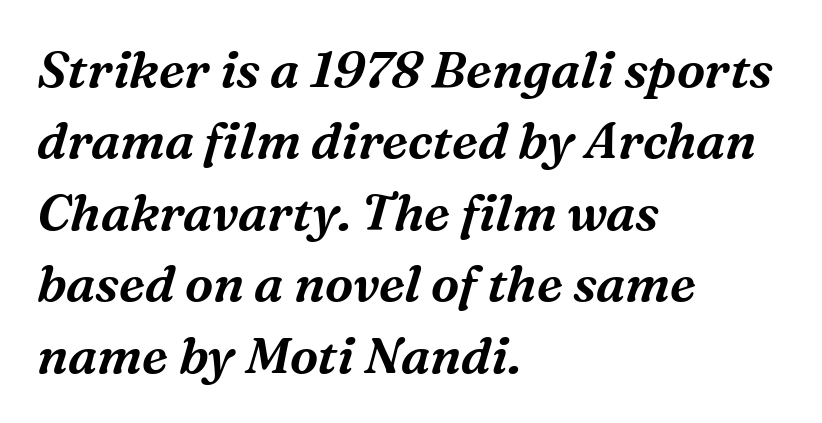
Q: Is the text italic (slanted)? A: Yes, it leans right by about 16 degrees.
Q: Is the typeface a serif or a sans-serif typeface? A: Serif.
Q: Is the text underlined? A: No.
Q: How is the paragraph aligned? A: Left-aligned.
Q: Is the spacing between letters normal or unusually wide? A: Normal.
Q: Is the spacing between lines tight, normal or loose? A: Normal.
Q: Width (condensed, normal, or wide)? A: Normal.
Q: Stroke contrast? A: Medium.
Q: x-height? A: Medium.
Q: Monospaced? A: No.
